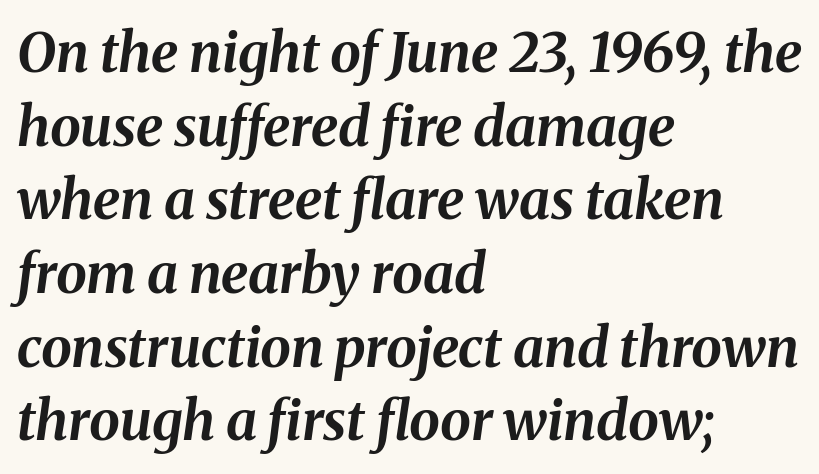
Q: Is the text bold? A: Yes.
Q: Is the text italic (slanted)? A: Yes, it leans right by about 8 degrees.
Q: Is the text underlined? A: No.
Q: How is the paragraph aligned? A: Left-aligned.
Q: Is the spacing between letters normal or unusually wide? A: Normal.
Q: Is the spacing between lines tight, normal or loose? A: Normal.
Q: Width (condensed, normal, or wide)? A: Normal.
Q: Stroke contrast? A: Medium.
Q: x-height? A: Medium.
Q: Monospaced? A: No.
